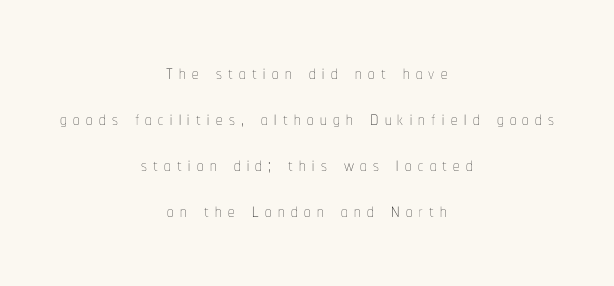
{"italic": "no", "bold": "no", "underline": "no", "align": "center", "line_spacing_ratio": 1.77, "letter_spacing": "wide", "letter_spacing_em": 0.24, "glyph_px": 26}
